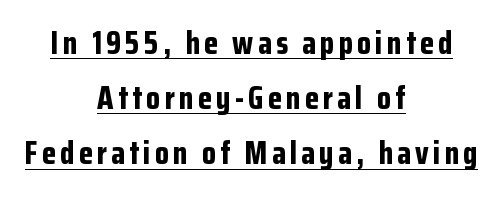
The passage shown is emphatically bold. The axis of the letterforms is exactly vertical. Is this a fixed-width face? No — the glyphs have proportional, varying widths. Has an underline been added? It has. No feet cap the strokes, marking this as sans-serif type.
